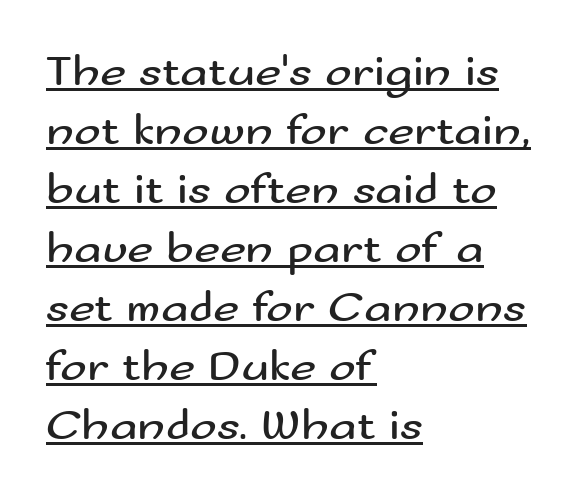
No letter is thick-stroked: the sample isn't bold. The text was rendered using a sans face with plain stroke endings. Check the space under the baseline: a stroke is drawn there. Nothing unusual about the tracking: characters are spaced as the font intends. Style check: upright. The leading is moderate, giving the passage an even texture.
